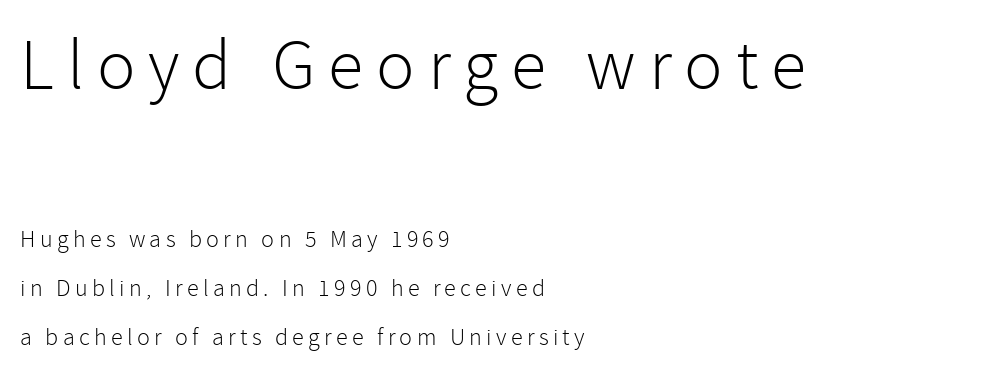
Note: no serifs on the glyphs. Check under the words: just untouched page. The letters stand upright; this is a roman face. Each new line begins a long way beneath the previous one.
